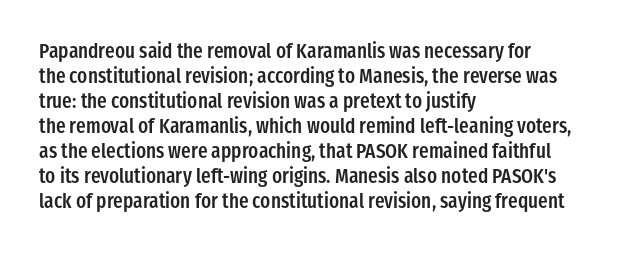
Q: Is the text bold? A: Semi-bold.
Q: Is the text italic (slanted)? A: No, it is upright.
Q: Is the text underlined? A: No.
Q: How is the paragraph aligned? A: Left-aligned.
Q: Is the spacing between letters normal or unusually wide? A: Normal.
Q: Is the spacing between lines tight, normal or loose? A: Normal.
